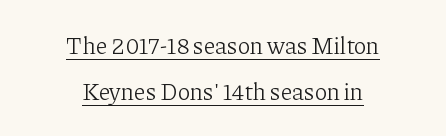
Q: Is the text bold? A: No.
Q: Is the text italic (slanted)? A: No, it is upright.
Q: Is the text underlined? A: Yes.
Q: How is the paragraph aligned? A: Centered.
Q: Is the spacing between letters normal or unusually wide? A: Normal.
Q: Is the spacing between lines tight, normal or loose? A: Loose.
